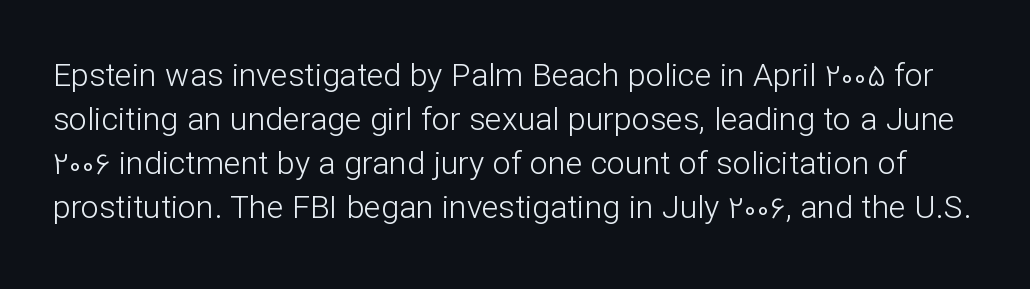
{"serif": "no", "italic": "no", "bold": "no", "weight": "light", "width": "normal", "stroke_contrast": "low", "x_height": "medium", "monospaced": "no", "underline": "no", "line_spacing": "normal", "line_spacing_ratio": 1.37, "letter_spacing": "normal", "letter_spacing_em": 0.0, "glyph_px": 32}
